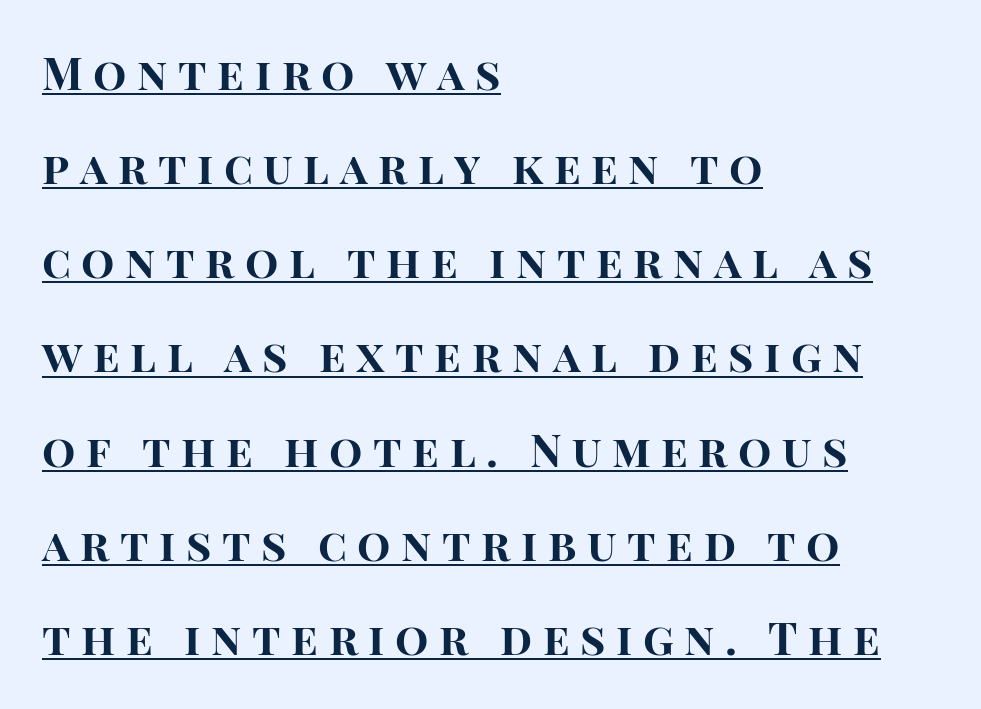
Q: Is the text bold? A: Yes.
Q: Is the text italic (slanted)? A: No, it is upright.
Q: Is the typeface a serif or a sans-serif typeface? A: Sans-serif.
Q: Is the text underlined? A: Yes.
Q: How is the paragraph aligned? A: Left-aligned.
Q: Is the spacing between letters normal or unusually wide? A: Unusually wide.
Q: Is the spacing between lines tight, normal or loose? A: Loose.
Q: Width (condensed, normal, or wide)? A: Normal.
Q: Stroke contrast? A: High.
Q: x-height? A: Large.
Q: Monospaced? A: No.
